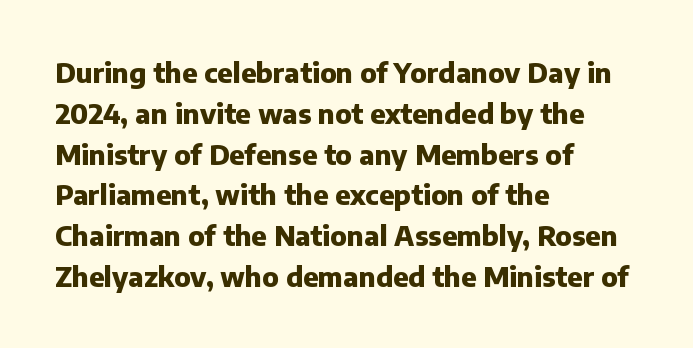
This is the regular roman posture of the typeface. Regarding leading, the lines here are spaced in the standard way. Heft: maximum for text — a bold. The specimen omits any rule beneath the text block's lines.
